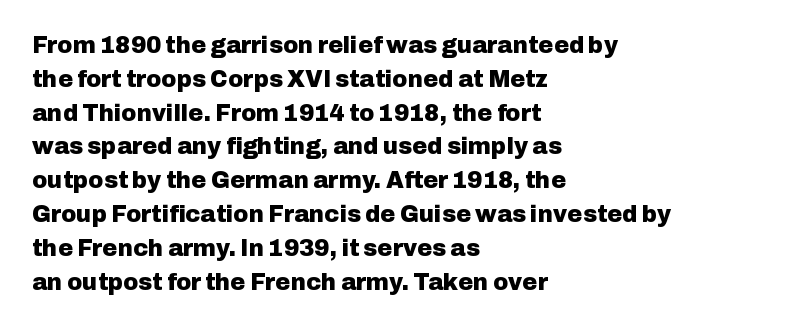
Q: Is the text bold? A: Yes.
Q: Is the text italic (slanted)? A: No, it is upright.
Q: Is the text underlined? A: No.
Q: How is the paragraph aligned? A: Left-aligned.
Q: Is the spacing between letters normal or unusually wide? A: Normal.
Q: Is the spacing between lines tight, normal or loose? A: Normal.
